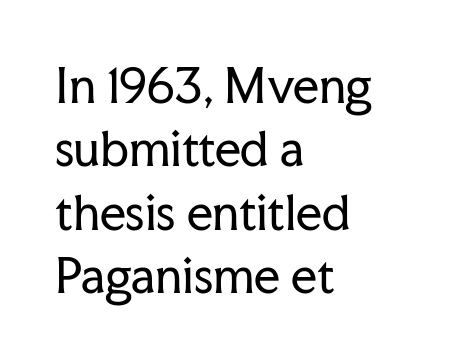
The image shows 46 px regular-weight serif type, upright; set left-aligned, normal line spacing (1.38x), normal letter spacing, not underlined; low stroke contrast and a medium x-height.
